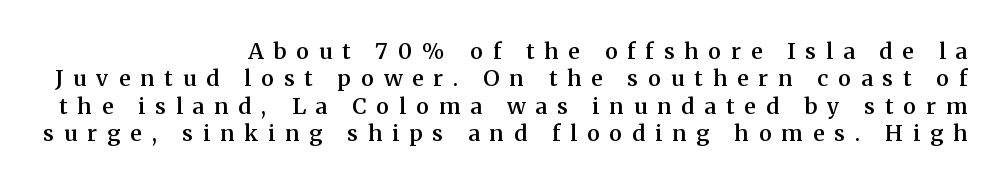
This sample uses an upright cut, with every glyph sitting square on the baseline. Letters rest on an invisible, unmarked baseline. Line spacing here is normal. Honestly, the letter spacing is so wide it's the main thing you notice. Its strokes are somewhat broadened, the hallmark of semibold type. Typeset ragged left — the right edge is the straight one.
